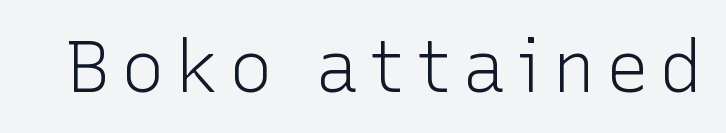
A clean baseline with only descenders dipping below it. This reads as an unemphasized weight, regular at the heaviest. Is this a fixed-width face? No — the glyphs have proportional, varying widths. The specimen reads as upright at a glance. The font family rendered here belongs to the sans-serif group.
